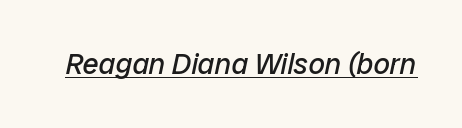
The image shows 29 px regular-weight type, italic (leaning right); set normal letter spacing, underlined; low stroke contrast and a medium x-height.
